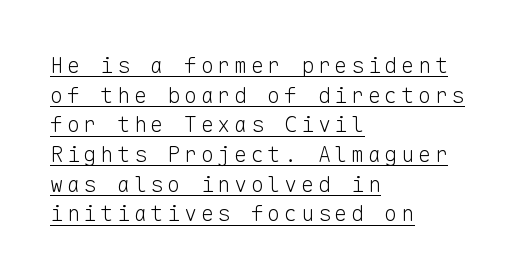
Q: Is the text bold? A: No.
Q: Is the text italic (slanted)? A: No, it is upright.
Q: Is the text underlined? A: Yes.
Q: How is the paragraph aligned? A: Left-aligned.
Q: Is the spacing between lines tight, normal or loose? A: Normal.
